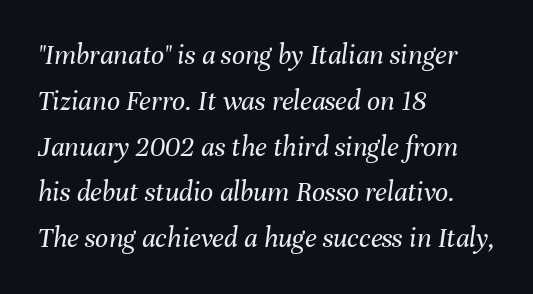
The image shows 29 px regular-weight type, italic (leaning right); set left-aligned, normal line spacing (1.58x), normal letter spacing, not underlined; medium stroke contrast and a medium x-height.
